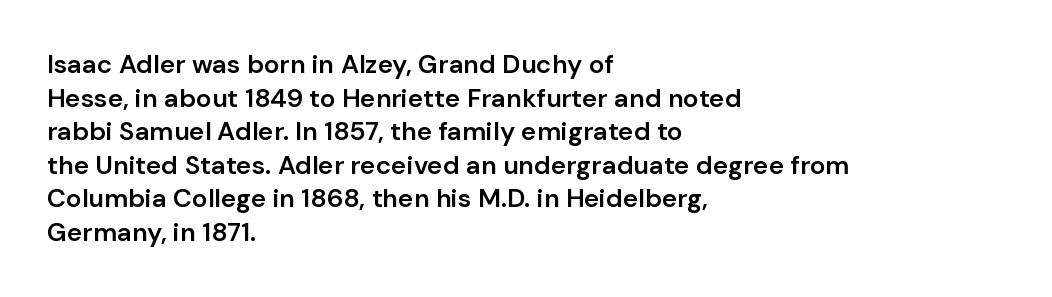
Q: Is the text bold? A: Semi-bold.
Q: Is the text italic (slanted)? A: No, it is upright.
Q: Is the text underlined? A: No.
Q: How is the paragraph aligned? A: Left-aligned.
Q: Is the spacing between letters normal or unusually wide? A: Normal.
Q: Is the spacing between lines tight, normal or loose? A: Normal.
